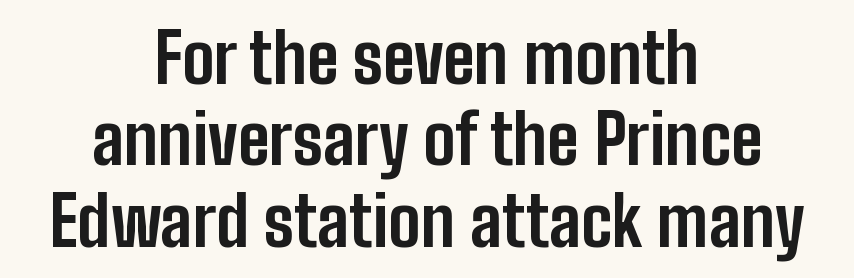
Q: Is the text bold? A: Yes.
Q: Is the text italic (slanted)? A: No, it is upright.
Q: Is the typeface a serif or a sans-serif typeface? A: Sans-serif.
Q: Is the text underlined? A: No.
Q: How is the paragraph aligned? A: Centered.
Q: Is the spacing between letters normal or unusually wide? A: Normal.
Q: Width (condensed, normal, or wide)? A: Condensed.
Q: Stroke contrast? A: Low.
Q: x-height? A: Medium.
Q: Monospaced? A: No.
